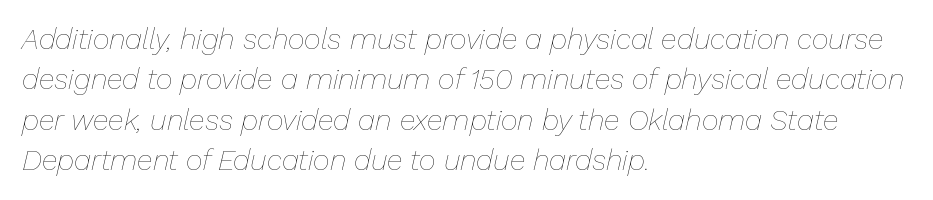
The image shows 29 px thin type, italic (leaning right); set left-aligned, normal line spacing (1.39x), normal letter spacing, not underlined; low stroke contrast and a medium x-height.
